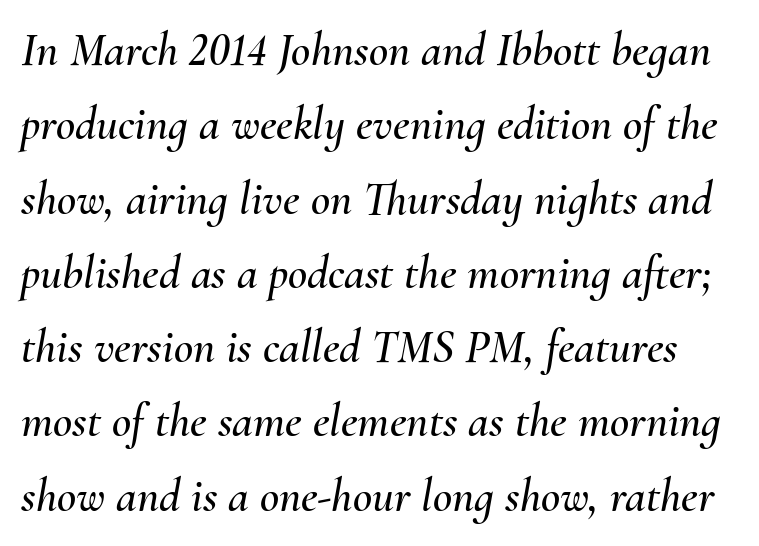
The image shows 47 px text type, italic (leaning right); set normal line spacing (1.58x), normal letter spacing, not underlined; medium stroke contrast and a small x-height.
